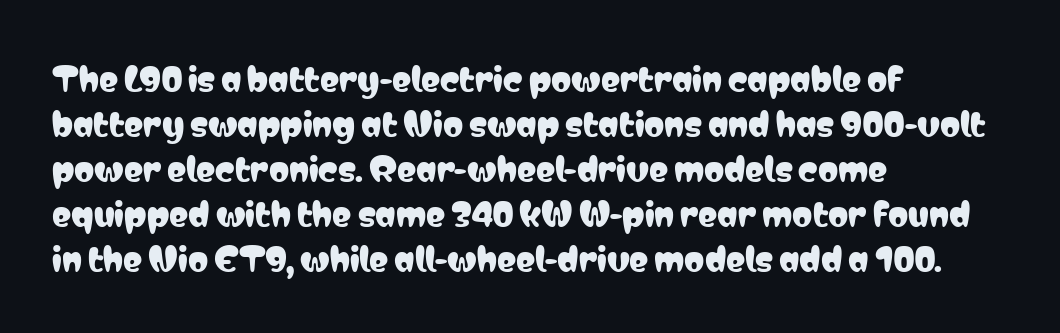
Does the type have serifs? No, each stem ends abruptly. Visually the block forms a straight wall on the left and a jagged coastline on the right. The passage shown is typed in a proportional face where columns would drift. Ordinary non-slanted type is in use. Regular leading. Short note: letters normally spaced.
